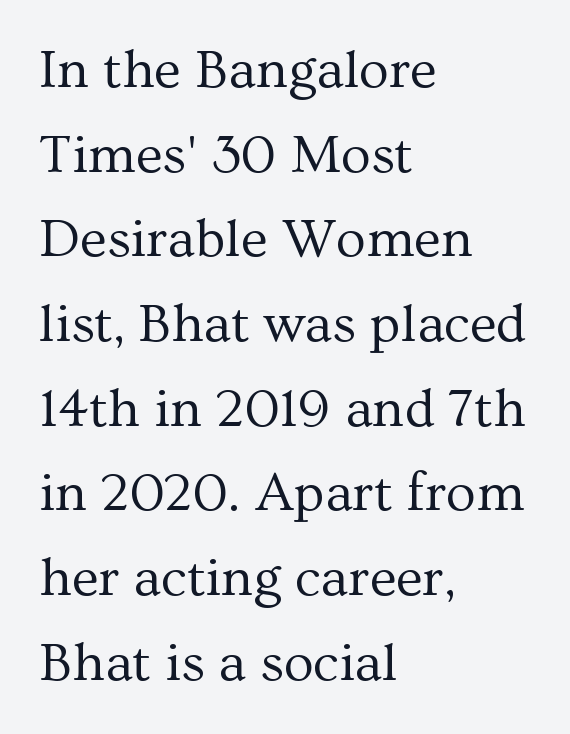
The image shows 55 px regular-weight serif type, upright; set left-aligned, normal line spacing (1.54x), normal letter spacing, not underlined; medium stroke contrast and a medium x-height.
